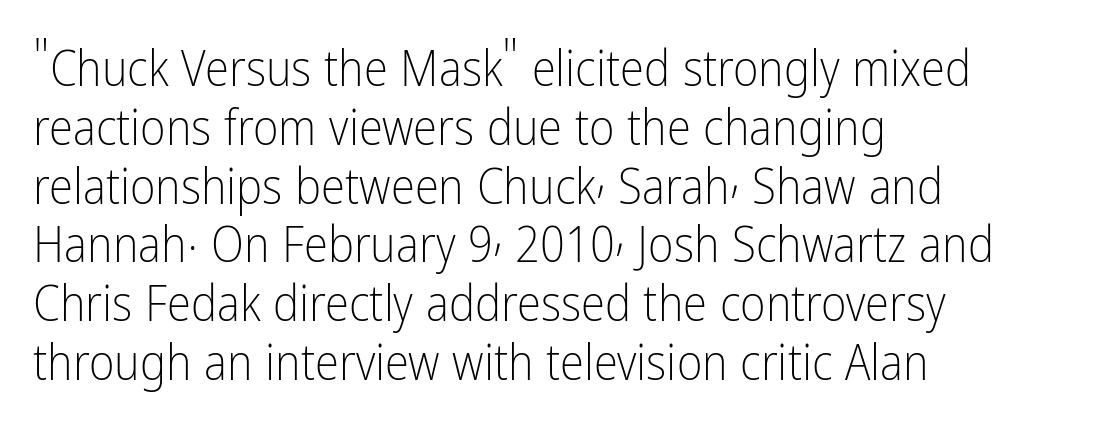
The image shows 49 px light, condensed sans-serif type, upright; set left-aligned, line spacing 1.2x, normal letter spacing, not underlined; low stroke contrast and a medium x-height.
